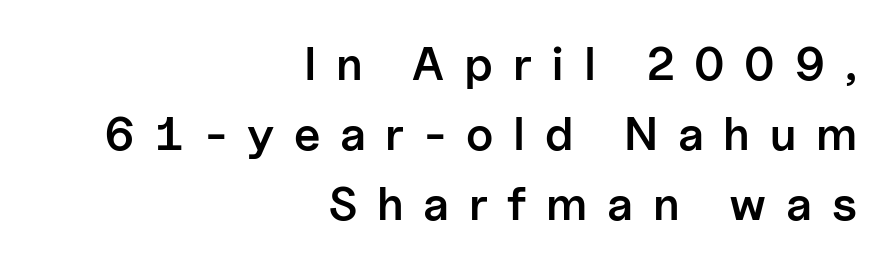
{"serif": "no", "italic": "no", "bold": "semi", "weight": "semibold", "width": "normal", "stroke_contrast": "low", "x_height": "medium", "monospaced": "no", "underline": "no", "align": "right", "line_spacing": "normal", "line_spacing_ratio": 1.49, "letter_spacing": "wide", "letter_spacing_em": 0.42, "glyph_px": 47}
